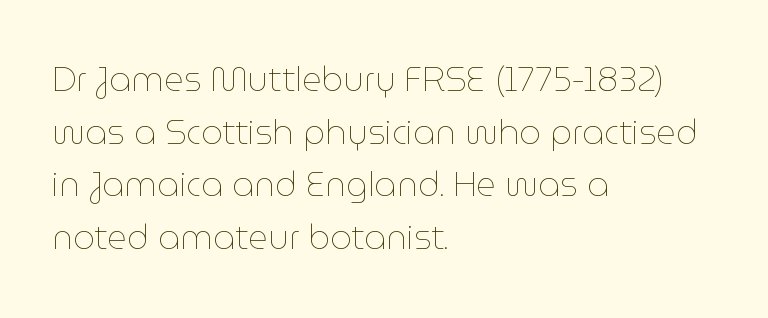
{"italic": "no", "bold": "no", "weight": "thin", "width": "normal", "stroke_contrast": "low", "x_height": "medium", "monospaced": "no", "underline": "no", "align": "left", "line_spacing": "normal", "line_spacing_ratio": 1.55, "letter_spacing": "normal", "letter_spacing_em": 0.0, "glyph_px": 34}
